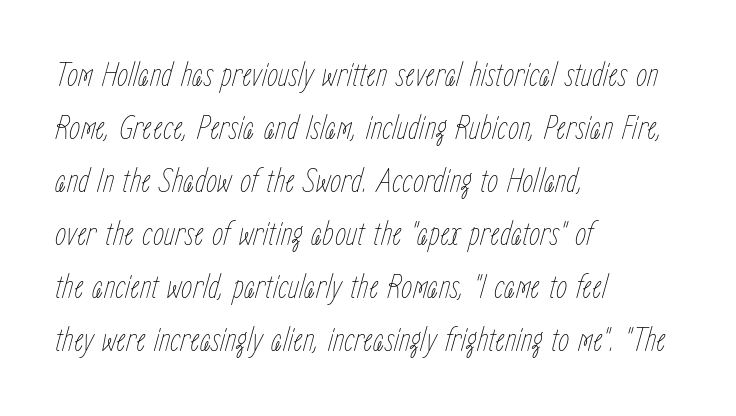
Students, note that the glyphs here touch the page at normal intervals. Bare-footed words on every line. In terms of posture, this sample is oblique. The face used here is proportionally spaced, like ordinary book or web type.
